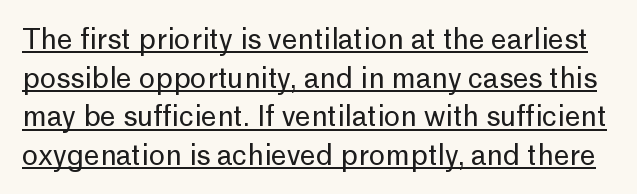
Q: Is the text bold? A: No.
Q: Is the text italic (slanted)? A: No, it is upright.
Q: Is the typeface a serif or a sans-serif typeface? A: Sans-serif.
Q: Is the text underlined? A: Yes.
Q: Is the spacing between letters normal or unusually wide? A: Normal.
Q: Is the spacing between lines tight, normal or loose? A: Normal.
Q: Width (condensed, normal, or wide)? A: Normal.
Q: Stroke contrast? A: Low.
Q: x-height? A: Medium.
Q: Monospaced? A: No.
